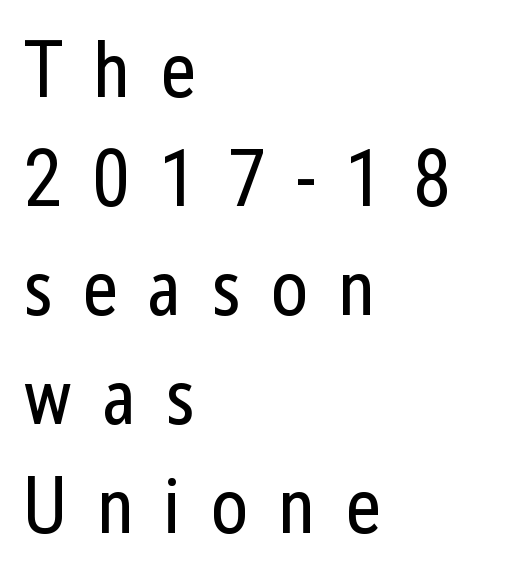
The image shows 79 px regular-weight, condensed sans-serif type, upright; set left-aligned, normal line spacing (1.38x), unusually wide letter spacing (+0.37 em), not underlined; low stroke contrast and a medium x-height.
